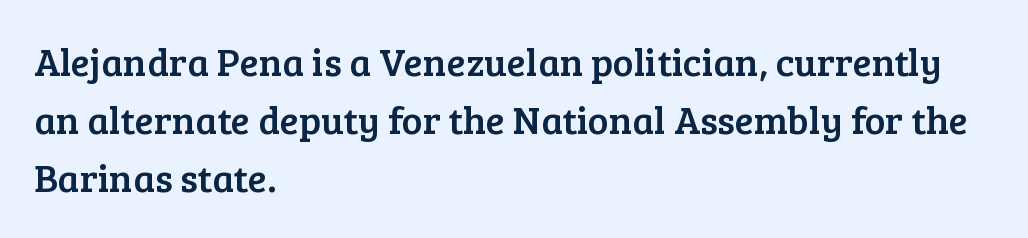
Serifs: yes, visible at the terminals of the letterforms. Descenders are the only things crossing below the line. The typography opts for an upright posture over an oblique one. Is the block centered? No — it sits flush against the left margin.
